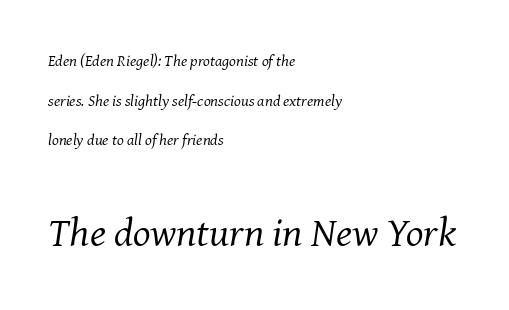
You get the small type first, then a jump to larger type. The weight tops out at a normal text grade. Quick note: interline space is abundant. The gap between lines stays unmarked.
